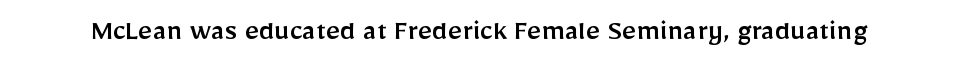
{"serif": "no", "italic": "no", "width": "normal", "stroke_contrast": "low", "x_height": "medium", "monospaced": "no", "underline": "no", "letter_spacing": "normal", "letter_spacing_em": 0.0, "glyph_px": 31}
